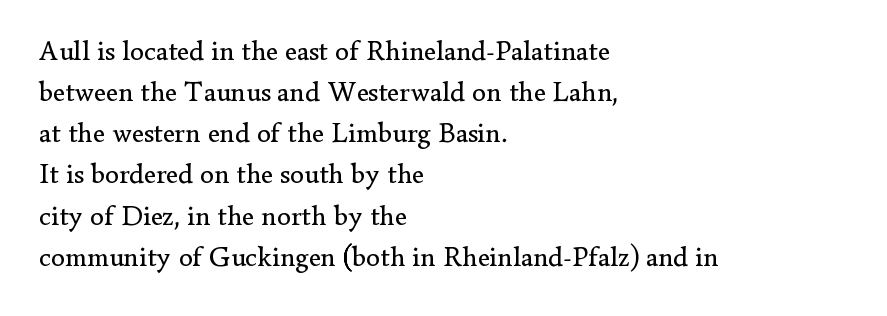
The image shows 28 px regular-weight serif type, upright; set left-aligned, normal line spacing (1.47x), normal letter spacing, not underlined; low stroke contrast and a small x-height.
